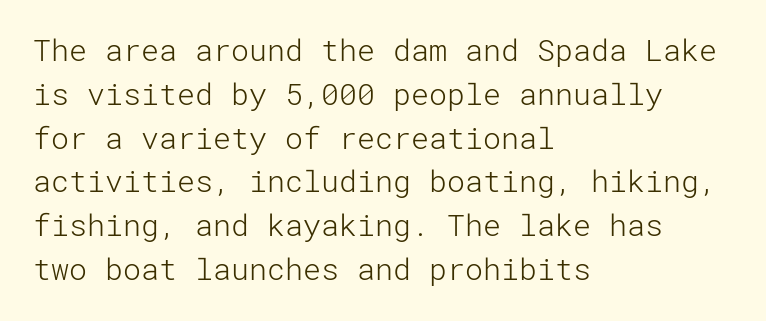
This is the regular roman posture of the typeface. The space beneath each line is pristine and unruled. Weight: regular or lighter. The lines are quadded left. The type family on display is of the sans-serif kind. Caption: standard tracking, unaltered.
